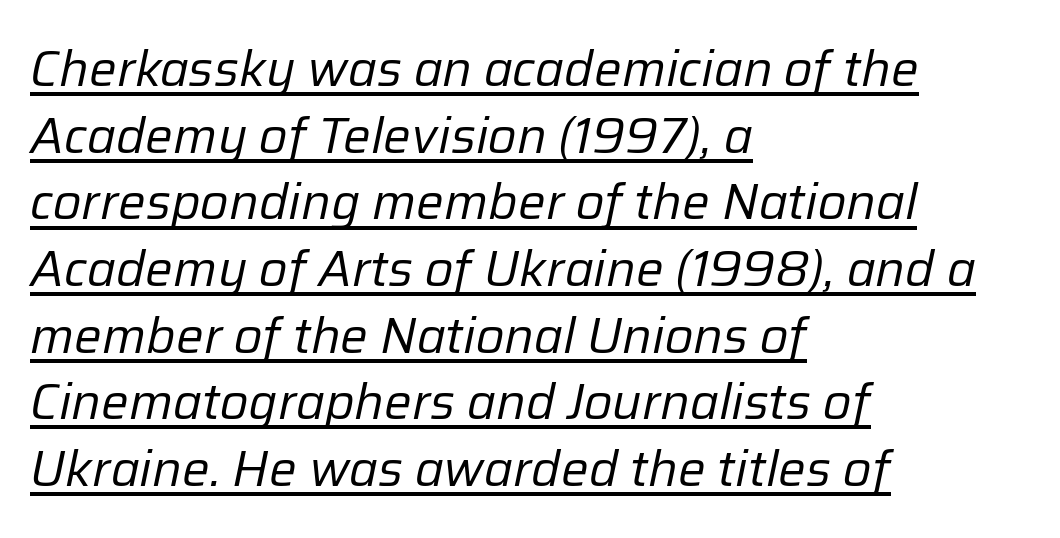
The image shows 49 px regular-weight type, italic (leaning right); set left-aligned, normal line spacing (1.36x), normal letter spacing, underlined; low stroke contrast and a medium x-height.
